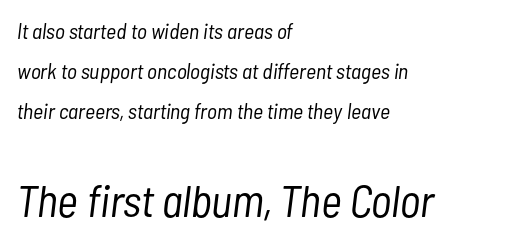
Q: Is the text bold? A: No.
Q: Is the text italic (slanted)? A: Yes, it leans right by about 7 degrees.
Q: Is the text underlined? A: No.
Q: How is the paragraph aligned? A: Left-aligned.
Q: Is the spacing between letters normal or unusually wide? A: Normal.
Q: Which block of text is set in a larger size, the first (top) or the second (bottom)? A: The second (bottom) one.
Q: Width (condensed, normal, or wide)? A: Condensed.
Q: Stroke contrast? A: Low.
Q: x-height? A: Medium.
Q: Monospaced? A: No.
